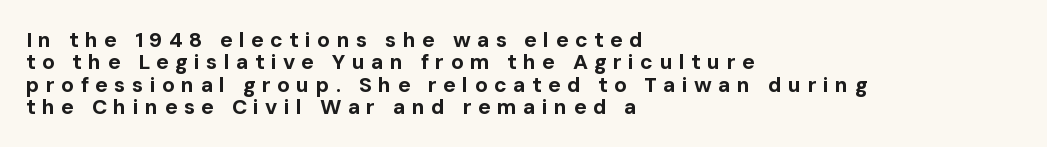
The image shows 21 px bold type, upright; set left-aligned, tight line spacing (1.06x), unusually wide letter spacing (+0.3 em), not underlined.
